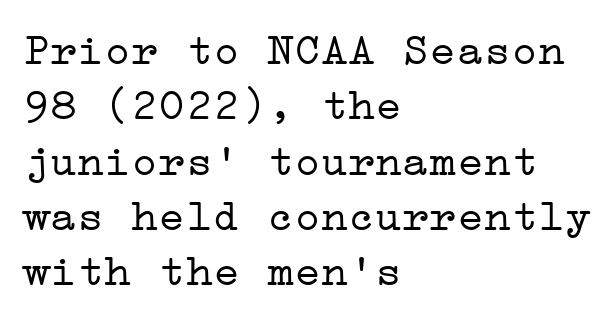
The image shows 45 px light, wide serif type, upright; set left-aligned, line spacing 1.23x, normal letter spacing, not underlined; low stroke contrast and a medium x-height.
